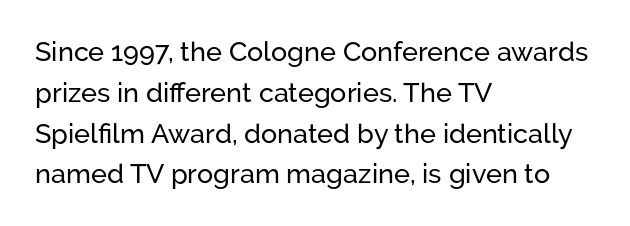
{"italic": "no", "underline": "no", "align": "left", "line_spacing": "normal", "line_spacing_ratio": 1.51, "letter_spacing": "normal", "letter_spacing_em": 0.0, "glyph_px": 27}
